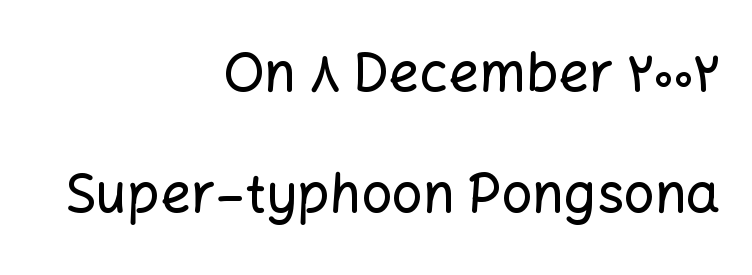
The image shows 54 px sans-serif type, upright; set right-aligned, loose line spacing (2.25x), normal letter spacing, not underlined; low stroke contrast and a medium x-height.
